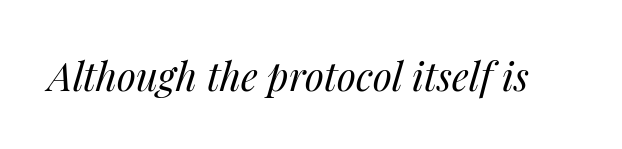
{"italic": "yes", "lean": "right", "slant_degrees": 14, "bold": "no", "weight": "regular", "width": "normal", "stroke_contrast": "medium", "x_height": "medium", "monospaced": "no", "underline": "no", "letter_spacing": "normal", "letter_spacing_em": 0.0, "glyph_px": 39}
